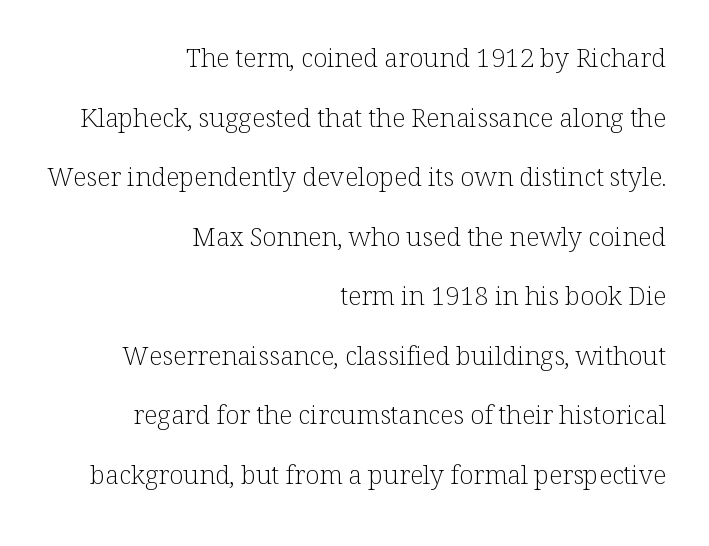
Q: Is the text bold? A: No.
Q: Is the text italic (slanted)? A: No, it is upright.
Q: Is the text underlined? A: No.
Q: How is the paragraph aligned? A: Right-aligned.
Q: Is the spacing between letters normal or unusually wide? A: Normal.
Q: Is the spacing between lines tight, normal or loose? A: Loose.
